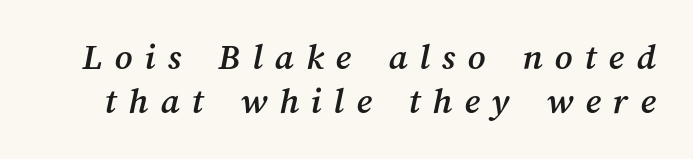
Q: Is the text underlined? A: No.
Q: Is the spacing between letters normal or unusually wide? A: Unusually wide.
Q: Is the spacing between lines tight, normal or loose? A: Tight.
Q: Width (condensed, normal, or wide)? A: Normal.
Q: Stroke contrast? A: Medium.
Q: x-height? A: Medium.
Q: Monospaced? A: No.
